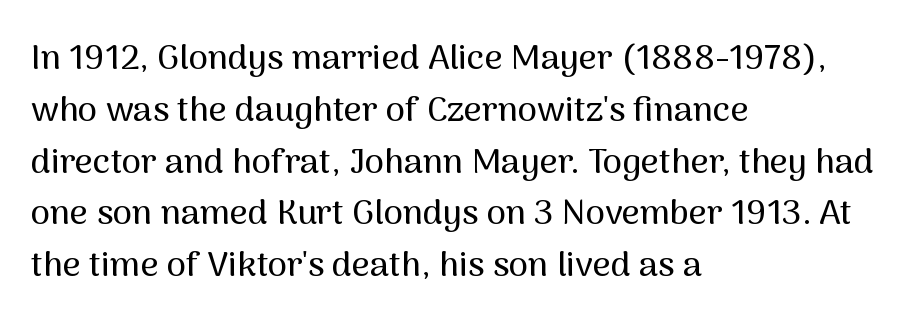
{"serif": "no", "italic": "no", "width": "normal", "stroke_contrast": "medium", "x_height": "medium", "monospaced": "no", "underline": "no", "align": "left", "line_spacing": "normal", "line_spacing_ratio": 1.48, "letter_spacing": "normal", "letter_spacing_em": 0.0, "glyph_px": 35}
